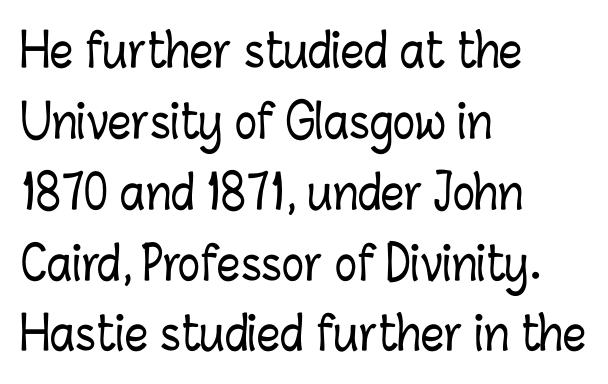
{"italic": "no", "width": "condensed", "stroke_contrast": "low", "x_height": "medium", "monospaced": "no", "underline": "no", "align": "left", "line_spacing": "normal", "line_spacing_ratio": 1.54, "letter_spacing": "normal", "letter_spacing_em": 0.0, "glyph_px": 46}
